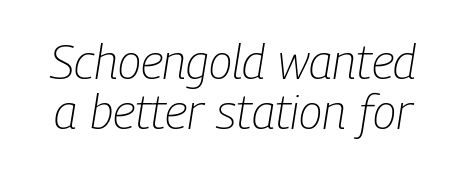
The image shows 48 px light, condensed type, italic (leaning right); set tight line spacing (1.05x), normal letter spacing, not underlined; low stroke contrast and a medium x-height.
